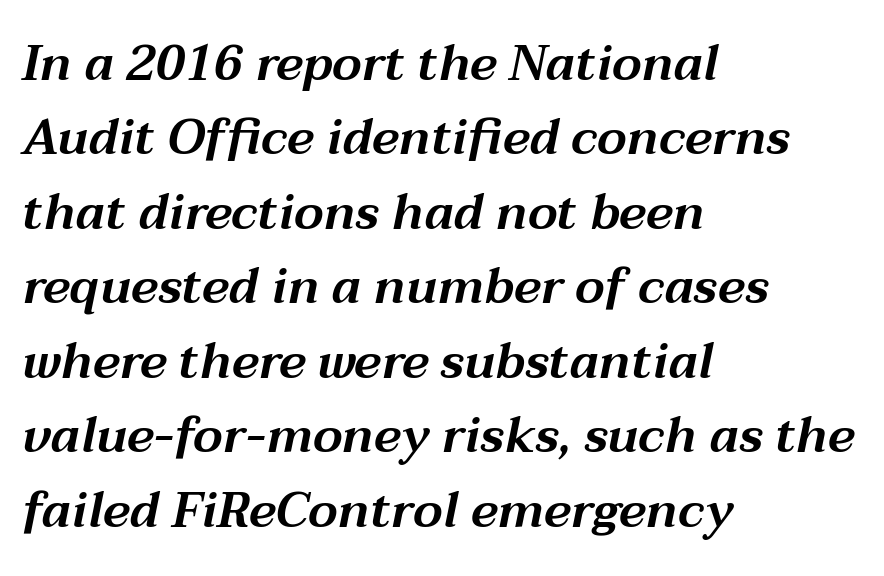
Is the letter spacing exaggerated? No — it looks like the ordinary default. The words here are not underlined. Is the type slanted? Yes — the strokes lean at a clear angle. The face used here is proportionally spaced, like ordinary book or web type. Horizontally, the lines are justified to the leading edge only. How would I describe the line gaps? Plain and ordinary.
